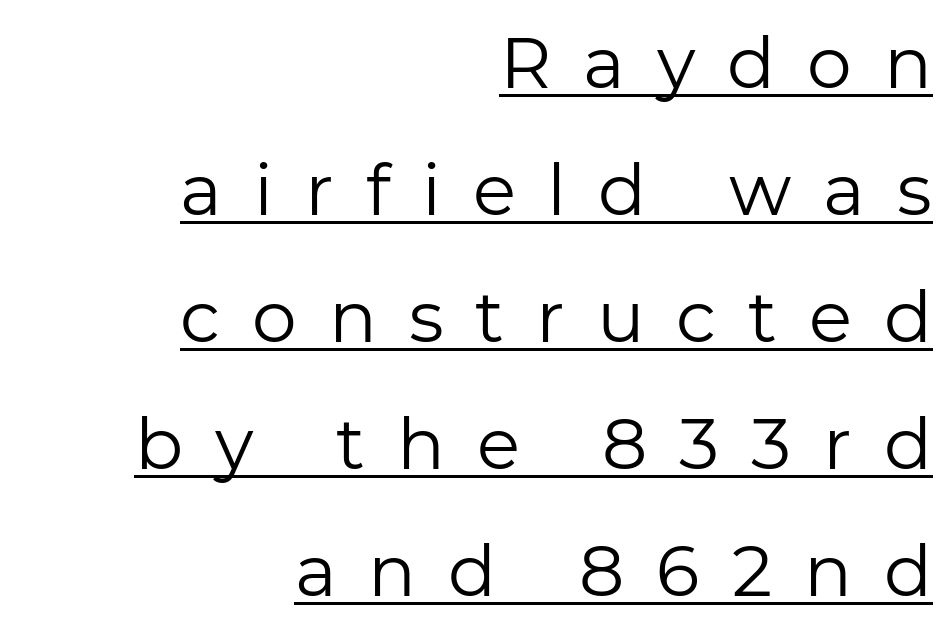
Q: Is the text bold? A: No.
Q: Is the text italic (slanted)? A: No, it is upright.
Q: Is the typeface a serif or a sans-serif typeface? A: Sans-serif.
Q: Is the text underlined? A: Yes.
Q: How is the paragraph aligned? A: Right-aligned.
Q: Is the spacing between letters normal or unusually wide? A: Unusually wide.
Q: Width (condensed, normal, or wide)? A: Normal.
Q: Stroke contrast? A: Low.
Q: x-height? A: Medium.
Q: Monospaced? A: No.
